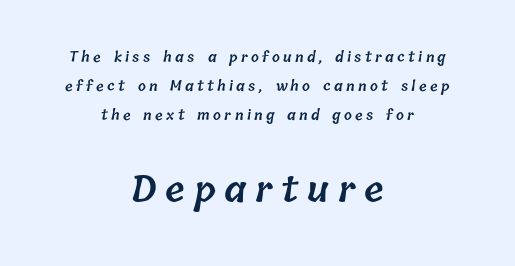
Q: Is the text bold? A: Semi-bold.
Q: Is the text underlined? A: No.
Q: How is the paragraph aligned? A: Centered.
Q: Is the spacing between letters normal or unusually wide? A: Unusually wide.
Q: Is the spacing between lines tight, normal or loose? A: Loose.
Q: Which block of text is set in a larger size, the first (top) or the second (bottom)? A: The second (bottom) one.
Q: Width (condensed, normal, or wide)? A: Normal.
Q: Stroke contrast? A: Low.
Q: x-height? A: Medium.
Q: Monospaced? A: No.
